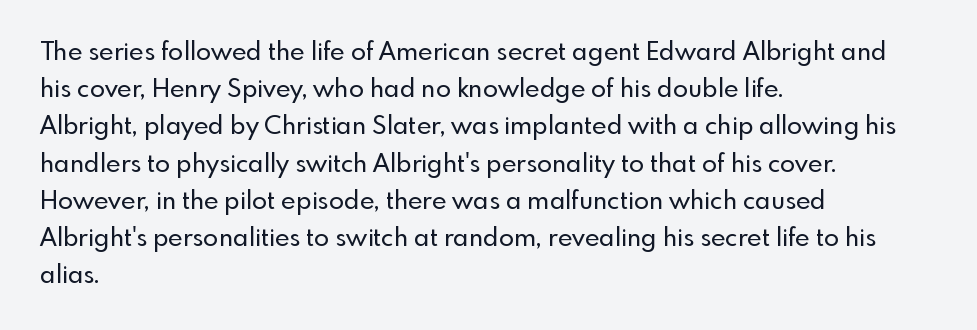
Designer's note — italics off, roman on. Compared with typical paragraphs, the rows here are spaced about the same. No word sits above an underline. Left-aligned paragraph, ragged on the right. This sample uses plain, unmodified letter spacing.
